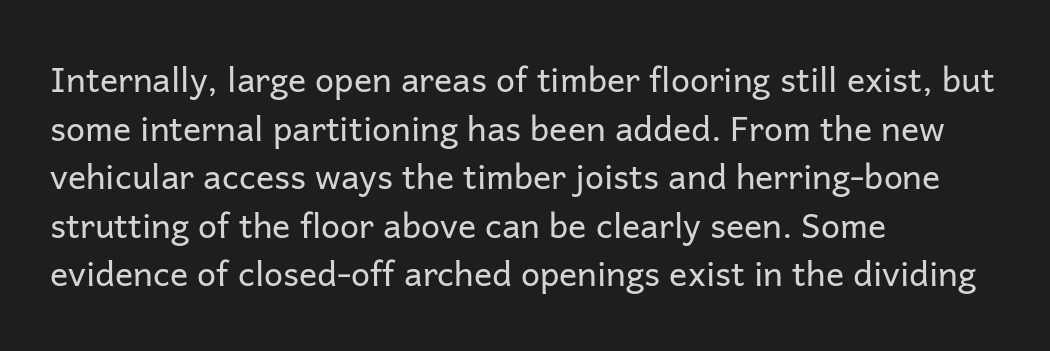
Stem width sits at or under what a default text font uses. The passage shown is not underscored anywhere. This sample has the flowing, uneven cadence of proportional lettering. The passage shown is typeset with a sans-serif family. Reading down the column, the eye jumps a familiar distance to each next line.
